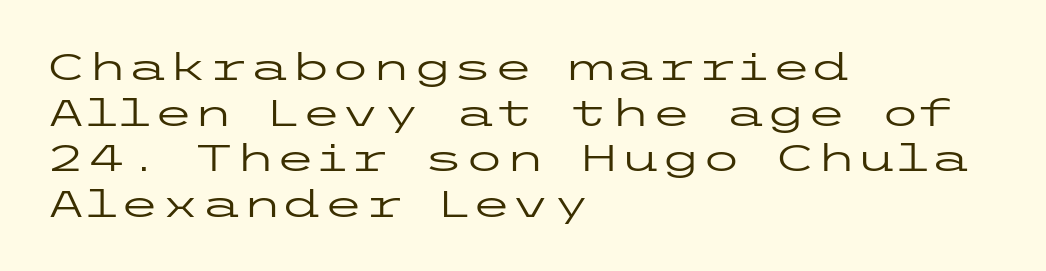
{"serif": "no", "italic": "no", "bold": "no", "weight": "regular", "width": "wide", "stroke_contrast": "low", "x_height": "medium", "underline": "no", "align": "left", "line_spacing_ratio": 1.23, "letter_spacing": "normal", "letter_spacing_em": 0.0, "glyph_px": 37}
